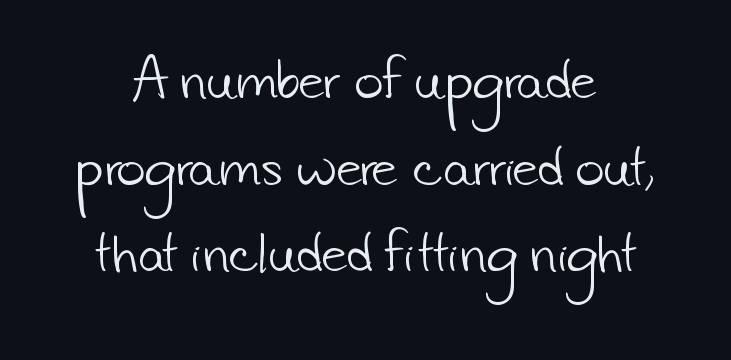
Q: Is the text bold? A: No.
Q: Is the typeface a serif or a sans-serif typeface? A: Sans-serif.
Q: Is the text underlined? A: No.
Q: Is the spacing between letters normal or unusually wide? A: Normal.
Q: Width (condensed, normal, or wide)? A: Normal.
Q: Stroke contrast? A: Low.
Q: x-height? A: Small.
Q: Monospaced? A: No.
